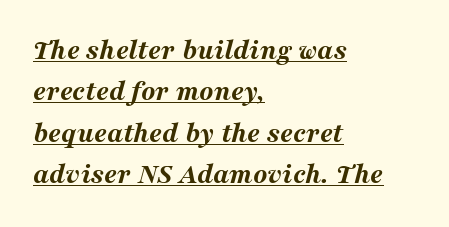
{"italic": "yes", "lean": "right", "slant_degrees": 16, "bold": "yes", "weight": "bold", "width": "wide", "stroke_contrast": "medium", "x_height": "medium", "monospaced": "no", "underline": "yes", "align": "left", "line_spacing": "normal", "line_spacing_ratio": 1.43, "letter_spacing": "normal", "letter_spacing_em": 0.0, "glyph_px": 29}
